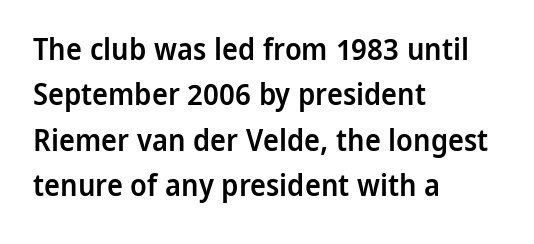
The image shows 30 px semibold sans-serif type, upright; set left-aligned, normal line spacing (1.51x), normal letter spacing, not underlined; low stroke contrast and a medium x-height.
